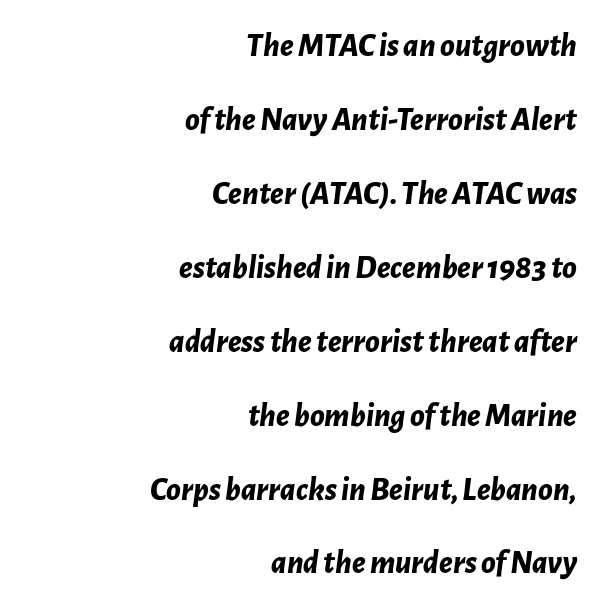
{"italic": "yes", "lean": "right", "slant_degrees": 7, "bold": "yes", "weight": "bold", "width": "normal", "stroke_contrast": "low", "x_height": "medium", "monospaced": "no", "underline": "no", "align": "right", "line_spacing": "loose", "line_spacing_ratio": 2.24, "letter_spacing": "normal", "letter_spacing_em": 0.0, "glyph_px": 33}
